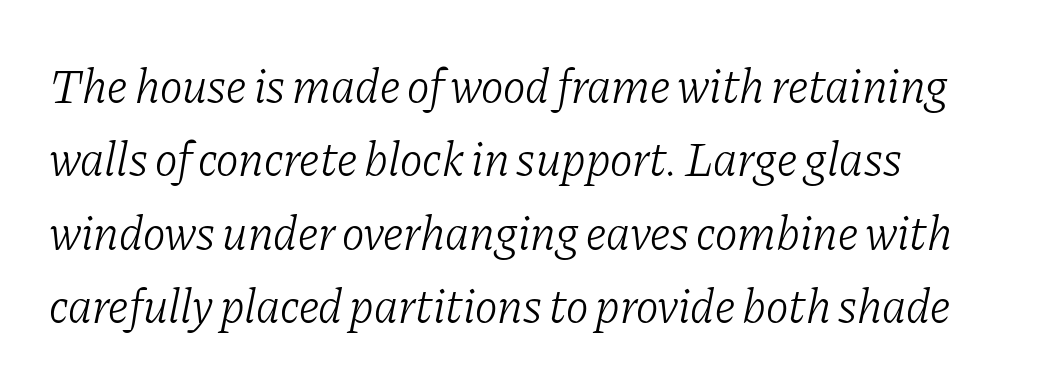
The leading is moderate, giving the passage an even texture. Heaviness? Minimal to ordinary, like unemphasized prose. The letters advance in unequal steps, a hallmark of proportional type. A serif font was chosen for this passage.
